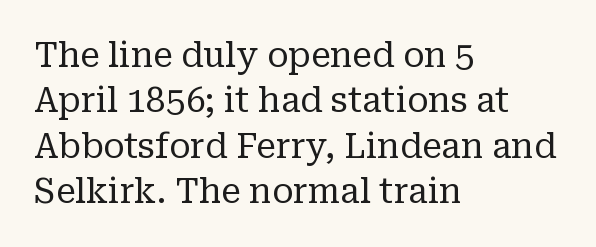
Q: Is the text bold? A: No.
Q: Is the text italic (slanted)? A: No, it is upright.
Q: Is the typeface a serif or a sans-serif typeface? A: Serif.
Q: Is the text underlined? A: No.
Q: How is the paragraph aligned? A: Left-aligned.
Q: Is the spacing between letters normal or unusually wide? A: Normal.
Q: Is the spacing between lines tight, normal or loose? A: Normal.
Q: Width (condensed, normal, or wide)? A: Normal.
Q: Stroke contrast? A: Low.
Q: x-height? A: Medium.
Q: Monospaced? A: No.
